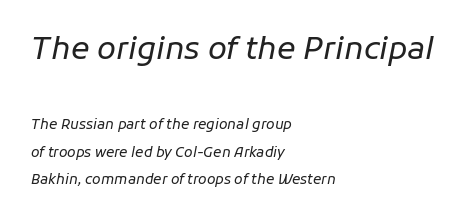
Q: Is the text bold? A: No.
Q: Is the text italic (slanted)? A: Yes, it leans right by about 11 degrees.
Q: Is the text underlined? A: No.
Q: How is the paragraph aligned? A: Left-aligned.
Q: Is the spacing between letters normal or unusually wide? A: Normal.
Q: Is the spacing between lines tight, normal or loose? A: Loose.
Q: Which block of text is set in a larger size, the first (top) or the second (bottom)? A: The first (top) one.
Q: Width (condensed, normal, or wide)? A: Normal.
Q: Stroke contrast? A: Low.
Q: x-height? A: Medium.
Q: Monospaced? A: No.
